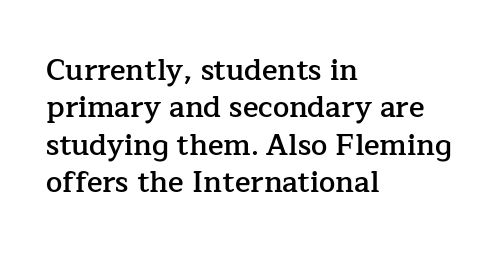
{"serif": "yes", "italic": "no", "bold": "semi", "weight": "semibold", "width": "normal", "stroke_contrast": "low", "x_height": "medium", "monospaced": "no", "underline": "no", "align": "left", "line_spacing": "normal", "line_spacing_ratio": 1.29, "letter_spacing": "normal", "letter_spacing_em": 0.0, "glyph_px": 29}
